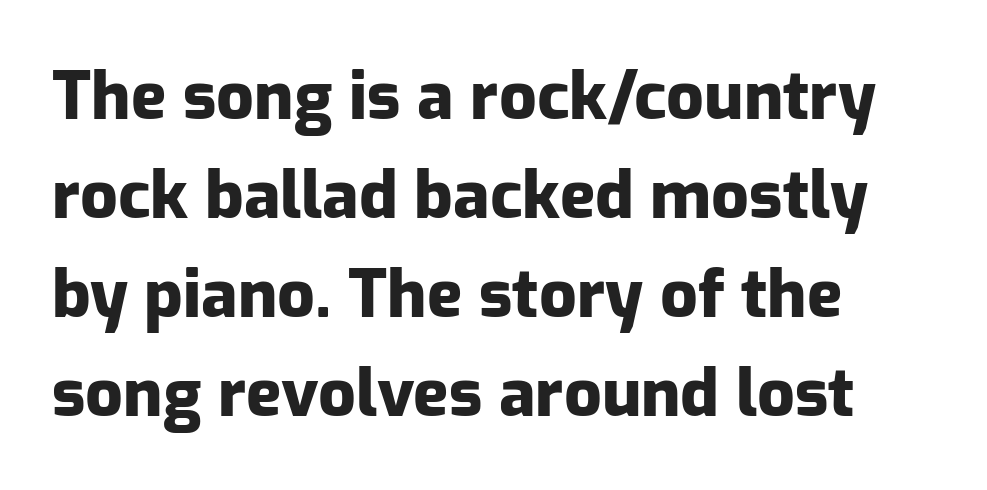
The passage shown is emphatically bold. Do the characters align in a grid? No, the font is proportional. The lettering stays uniformly vertical, giving the passage a roman look. Horizontal bands of white between lines are of average thickness.
